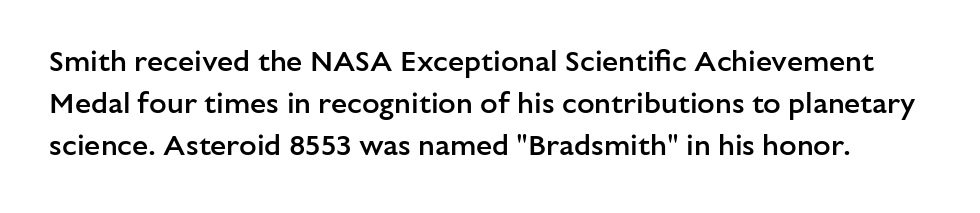
{"serif": "no", "italic": "no", "bold": "semi", "weight": "semibold", "width": "normal", "stroke_contrast": "low", "x_height": "medium", "monospaced": "no", "underline": "no", "line_spacing": "normal", "line_spacing_ratio": 1.45, "letter_spacing": "normal", "letter_spacing_em": 0.0, "glyph_px": 29}
